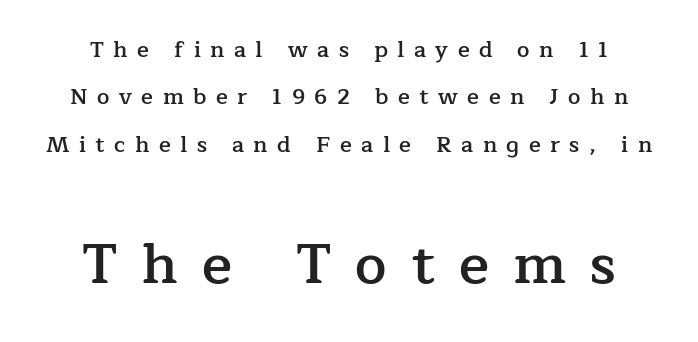
{"serif": "yes", "italic": "no", "bold": "semi", "weight": "semibold", "width": "normal", "stroke_contrast": "low", "x_height": "medium", "monospaced": "no", "underline": "no", "align": "center", "line_spacing": "loose", "line_spacing_ratio": 2.15, "letter_spacing": "wide", "letter_spacing_em": 0.43, "larger_block": "second", "size_ratio": 2.55, "glyph_px": 56}
